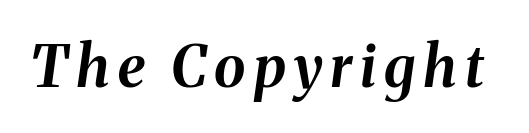
The image shows 57 px bold type, italic (leaning right); set not underlined; medium stroke contrast and a medium x-height.
